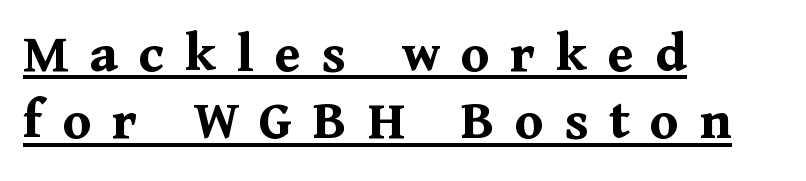
Q: Is the text bold? A: Yes.
Q: Is the text italic (slanted)? A: No, it is upright.
Q: Is the typeface a serif or a sans-serif typeface? A: Serif.
Q: Is the text underlined? A: Yes.
Q: How is the paragraph aligned? A: Left-aligned.
Q: Is the spacing between letters normal or unusually wide? A: Unusually wide.
Q: Width (condensed, normal, or wide)? A: Normal.
Q: Stroke contrast? A: Medium.
Q: x-height? A: Medium.
Q: Monospaced? A: No.
